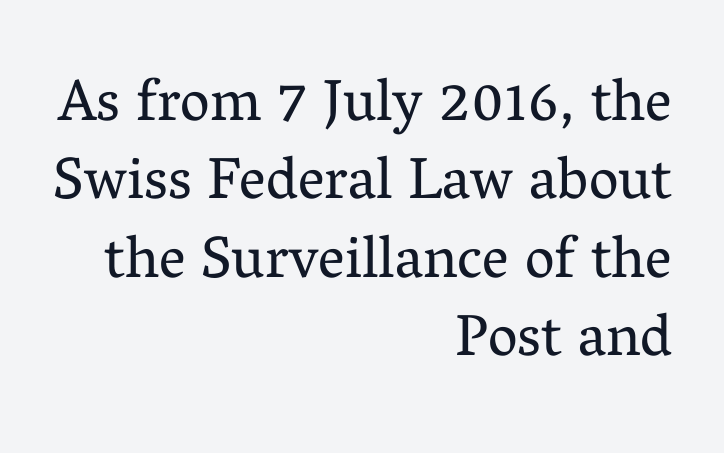
{"serif": "yes", "italic": "no", "bold": "no", "weight": "regular", "width": "normal", "stroke_contrast": "medium", "x_height": "medium", "monospaced": "no", "underline": "no", "align": "right", "line_spacing": "normal", "line_spacing_ratio": 1.33, "letter_spacing": "normal", "letter_spacing_em": 0.0, "glyph_px": 59}
